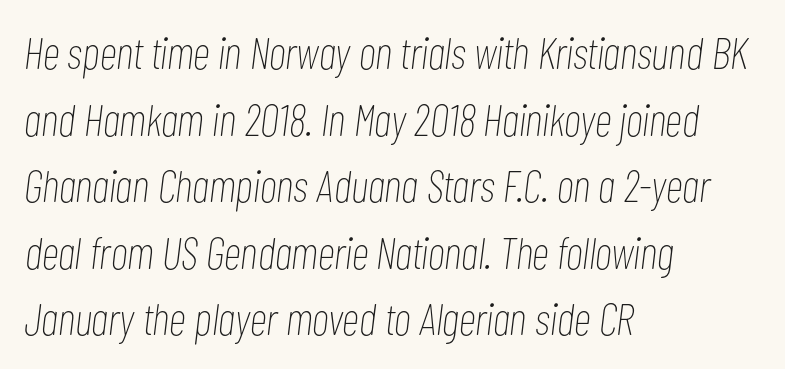
{"italic": "yes", "lean": "right", "slant_degrees": 7, "bold": "no", "weight": "thin", "width": "condensed", "stroke_contrast": "low", "x_height": "medium", "monospaced": "no", "underline": "no", "align": "left", "line_spacing": "normal", "line_spacing_ratio": 1.48, "letter_spacing": "normal", "letter_spacing_em": 0.0, "glyph_px": 45}
